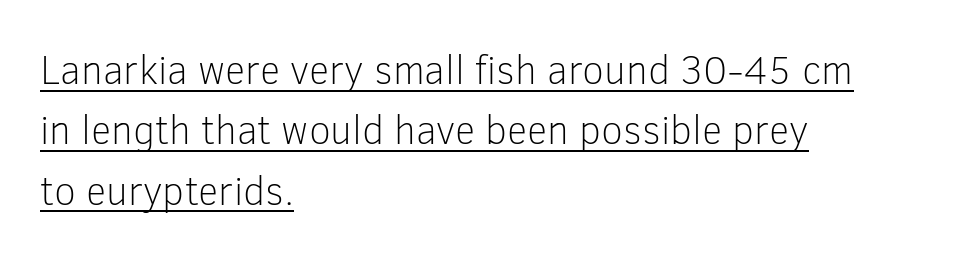
Varying glyph widths throughout — classic text-font behaviour. A typesetter would call this zero additional tracking. One-word summary of the alignment: left. The face used here is a sans, in the tradition of grotesques and geometrics. Weight class: somewhere from thin through regular.
